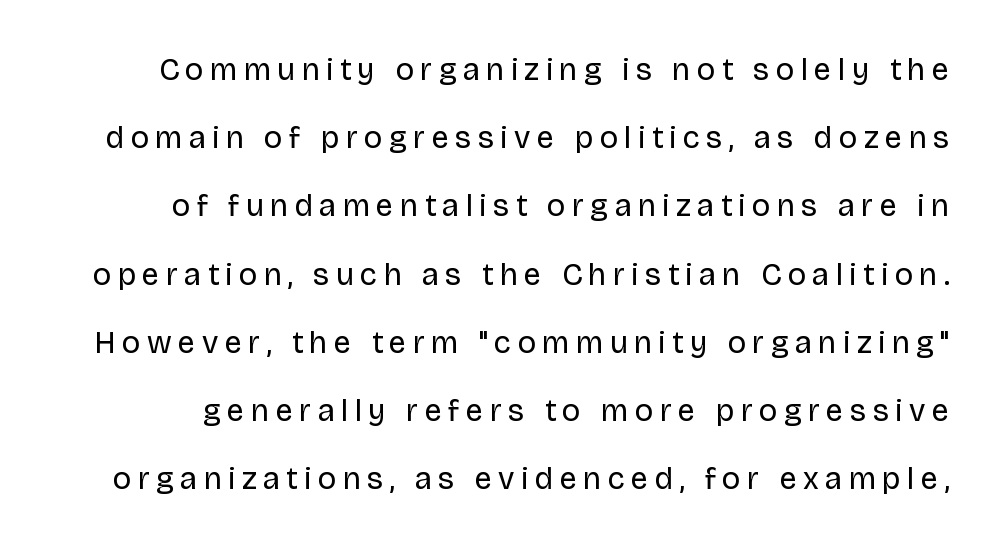
{"serif": "no", "italic": "no", "bold": "no", "weight": "regular", "width": "normal", "stroke_contrast": "low", "x_height": "large", "monospaced": "no", "underline": "no", "line_spacing": "loose", "line_spacing_ratio": 2.2, "letter_spacing": "wide", "letter_spacing_em": 0.21, "glyph_px": 31}
